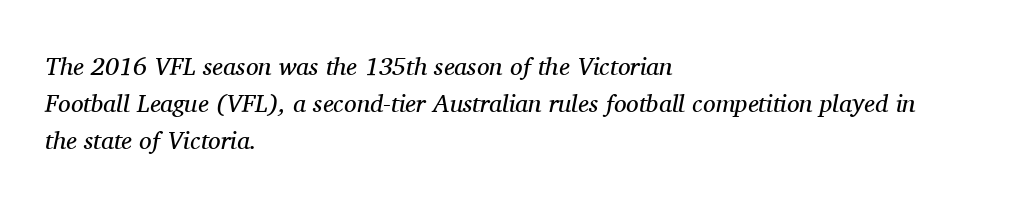
{"italic": "yes", "lean": "right", "slant_degrees": 11, "bold": "no", "underline": "no", "align": "left", "line_spacing": "normal", "line_spacing_ratio": 1.49, "letter_spacing": "normal", "letter_spacing_em": 0.0, "glyph_px": 25}
